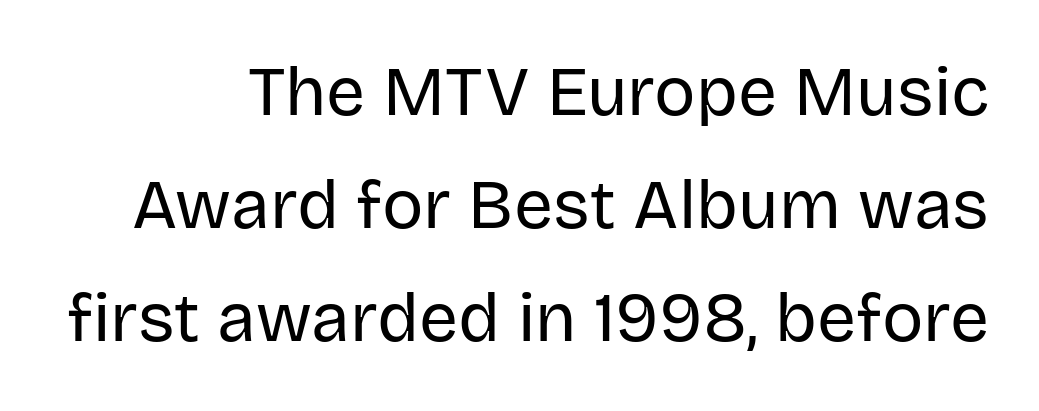
Underline: absent. Normally led — the rows are evenly, conventionally spaced. Do the characters align in a grid? No, the font is proportional. Each letter's strokes conclude bluntly, with no projecting serifs. The line texture is even and compact thanks to regular tracking.
